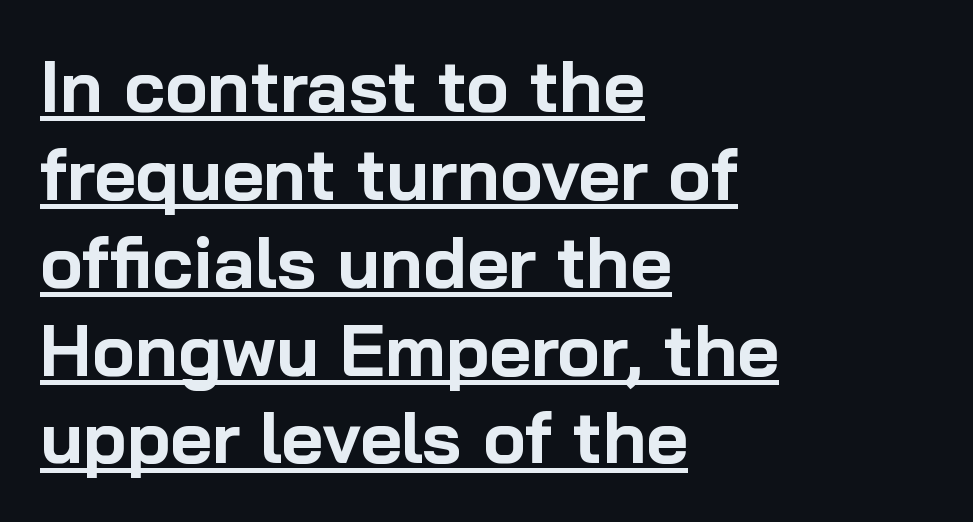
The image shows 72 px bold sans-serif type, upright; set left-aligned, line spacing 1.22x, normal letter spacing, underlined; low stroke contrast and a medium x-height.
